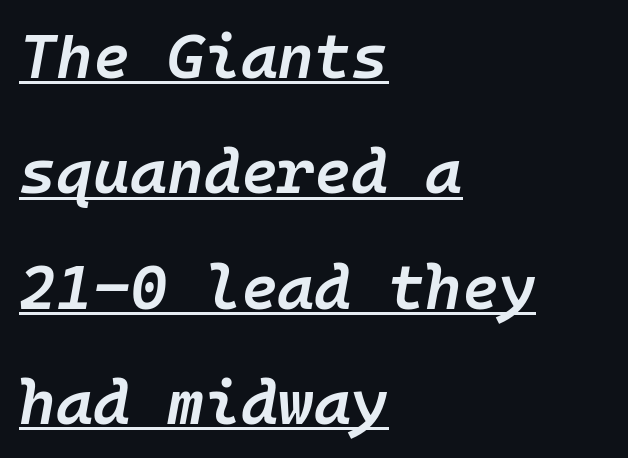
{"italic": "yes", "lean": "right", "slant_degrees": 10, "bold": "semi", "weight": "semibold", "width": "normal", "stroke_contrast": "low", "x_height": "medium", "monospaced": "yes", "underline": "yes", "align": "left", "line_spacing_ratio": 1.83, "letter_spacing": "normal", "letter_spacing_em": 0.0, "glyph_px": 63}
